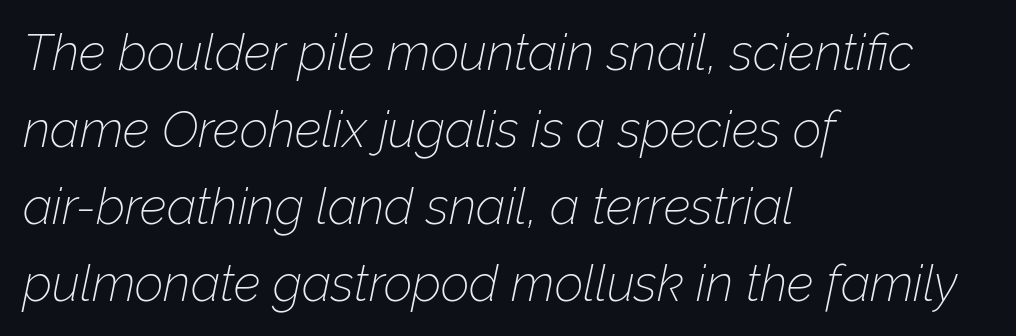
Q: Is the text bold? A: No.
Q: Is the text italic (slanted)? A: Yes, it leans right by about 12 degrees.
Q: Is the text underlined? A: No.
Q: How is the paragraph aligned? A: Left-aligned.
Q: Is the spacing between letters normal or unusually wide? A: Normal.
Q: Is the spacing between lines tight, normal or loose? A: Normal.
Q: Width (condensed, normal, or wide)? A: Normal.
Q: Stroke contrast? A: Low.
Q: x-height? A: Medium.
Q: Monospaced? A: No.
